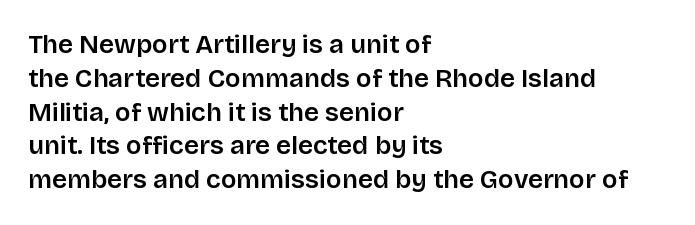
{"italic": "no", "underline": "no", "align": "left", "line_spacing": "normal", "line_spacing_ratio": 1.3, "letter_spacing": "normal", "letter_spacing_em": 0.0, "glyph_px": 26}
